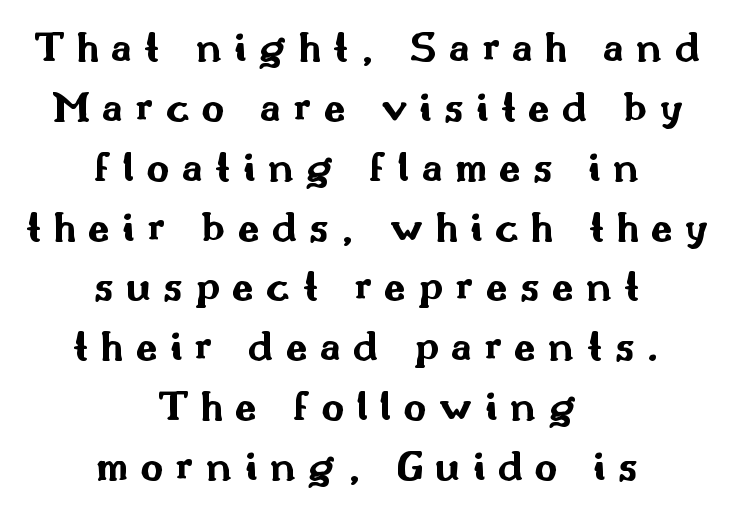
The image shows 44 px bold, wide sans-serif type, upright; set centered, normal line spacing (1.36x), unusually wide letter spacing (+0.28 em), not underlined; medium stroke contrast and a small x-height.
